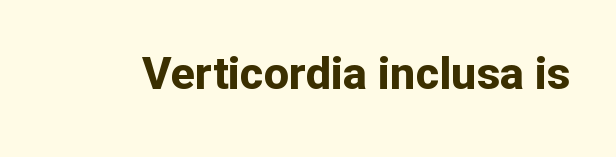
The image shows 45 px bold sans-serif type, upright; set normal letter spacing, not underlined; low stroke contrast and a medium x-height.
